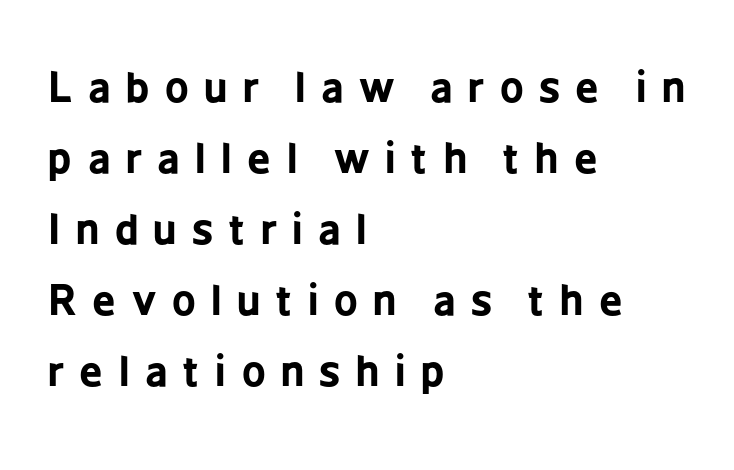
Q: Is the text bold? A: Yes.
Q: Is the text italic (slanted)? A: No, it is upright.
Q: Is the typeface a serif or a sans-serif typeface? A: Sans-serif.
Q: Is the text underlined? A: No.
Q: How is the paragraph aligned? A: Left-aligned.
Q: Is the spacing between letters normal or unusually wide? A: Unusually wide.
Q: Width (condensed, normal, or wide)? A: Condensed.
Q: Stroke contrast? A: Low.
Q: x-height? A: Medium.
Q: Monospaced? A: No.
